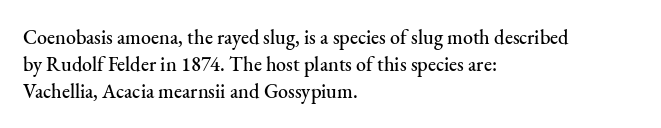
The image shows 20 px text type, upright; set left-aligned, normal line spacing (1.36x), normal letter spacing, not underlined.
